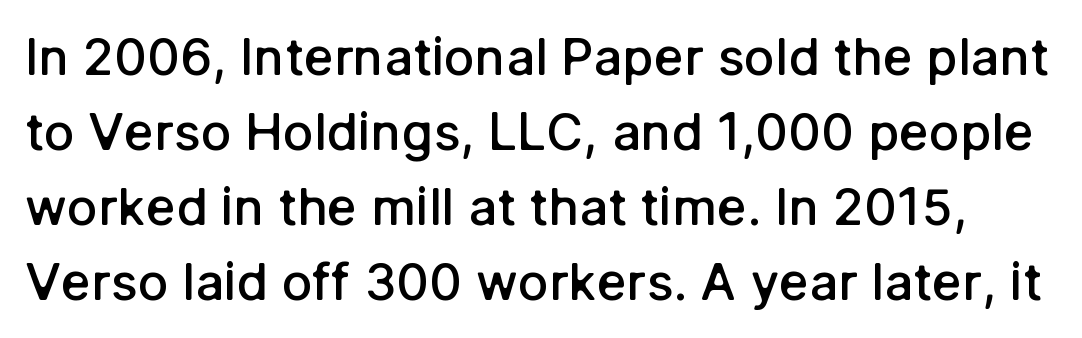
The rendering uses a moderate line-height, typical for paragraphs. The foot of each line stays bare and open. This sample uses plain, unmodified letter spacing. Font category for this specimen: sans-serif. Posture: upright roman.
